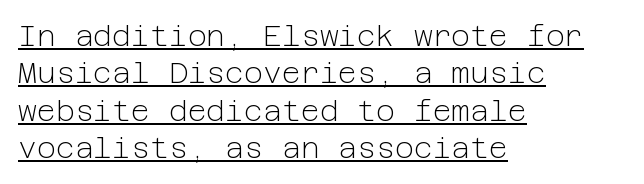
The image shows 29 px light sans-serif type, upright; set left-aligned, normal line spacing (1.29x), normal letter spacing, underlined; low stroke contrast and a medium x-height.
